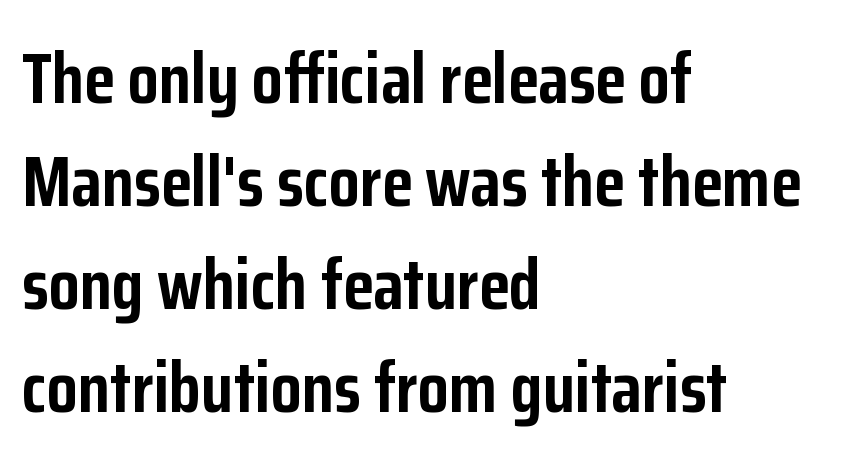
In CSS terms this would be text-align: left. Descenders hang freely into open space. Proportional: the letters do not fall into vertical columns. To sum up the face: it is a sans, with no serifs.
